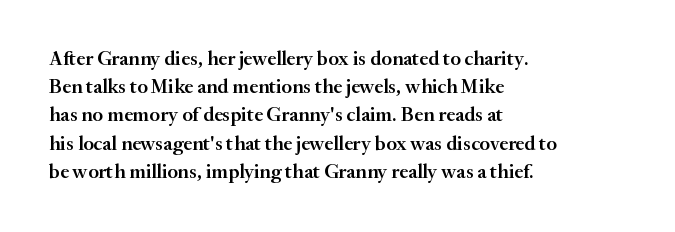
{"italic": "no", "bold": "semi", "underline": "no", "align": "left", "line_spacing": "normal", "line_spacing_ratio": 1.41, "letter_spacing": "normal", "letter_spacing_em": 0.0, "glyph_px": 20}
